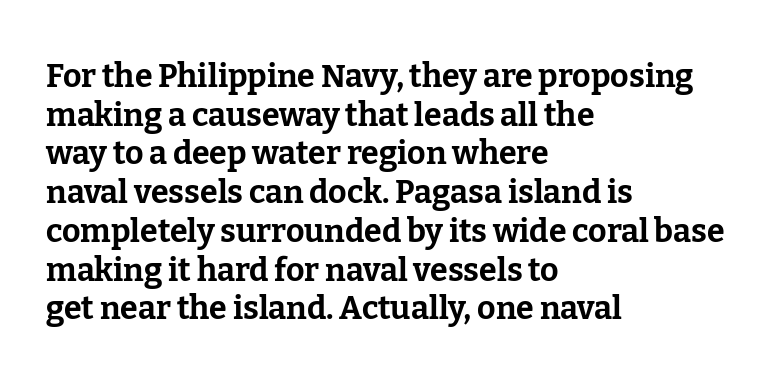
{"serif": "yes", "italic": "no", "bold": "yes", "weight": "bold", "width": "normal", "stroke_contrast": "low", "x_height": "medium", "monospaced": "no", "underline": "no", "align": "left", "line_spacing_ratio": 1.21, "letter_spacing": "normal", "letter_spacing_em": 0.0, "glyph_px": 32}
